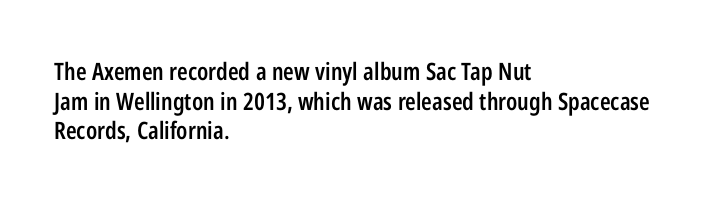
Q: Is the text bold? A: Semi-bold.
Q: Is the text italic (slanted)? A: No, it is upright.
Q: Is the text underlined? A: No.
Q: How is the paragraph aligned? A: Left-aligned.
Q: Is the spacing between letters normal or unusually wide? A: Normal.
